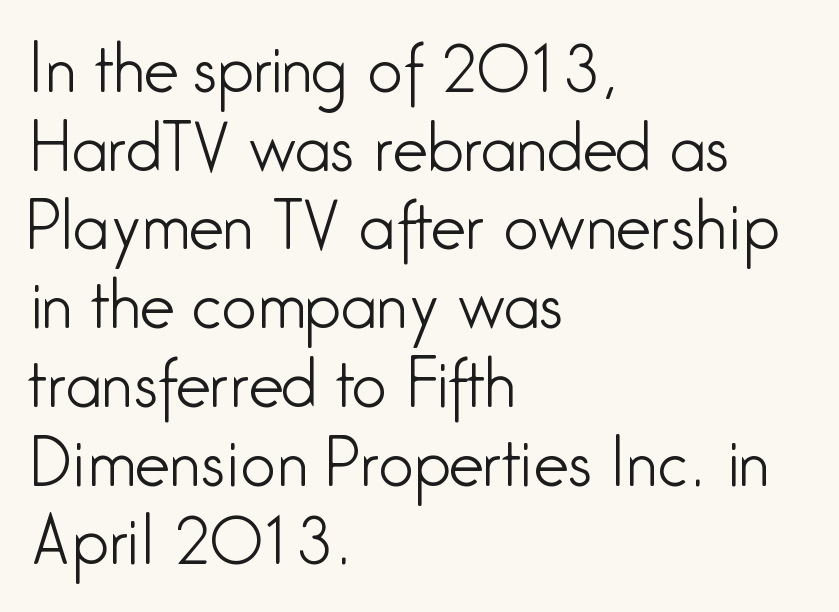
Notice how the passage keeps a crisp vertical edge on the left only. You could not count columns in this text — the font is proportionally spaced. The font sits on the lighter half of the weight spectrum, regular included. The line texture is even and compact thanks to regular tracking.
